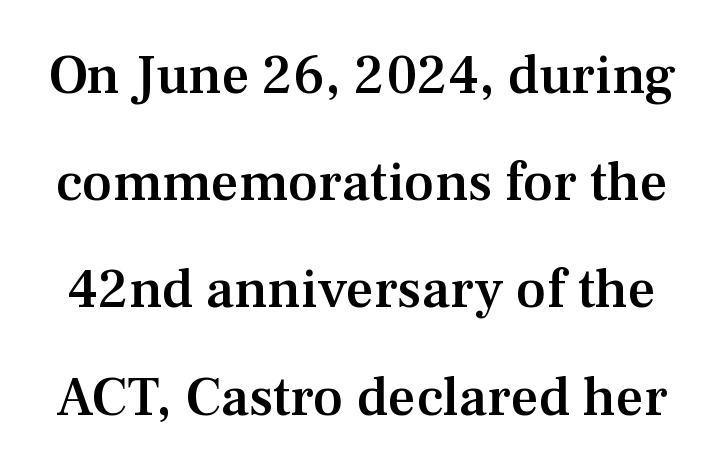
The image shows 55 px semibold serif type, upright; set loose line spacing (1.95x), normal letter spacing, not underlined; medium stroke contrast and a medium x-height.
